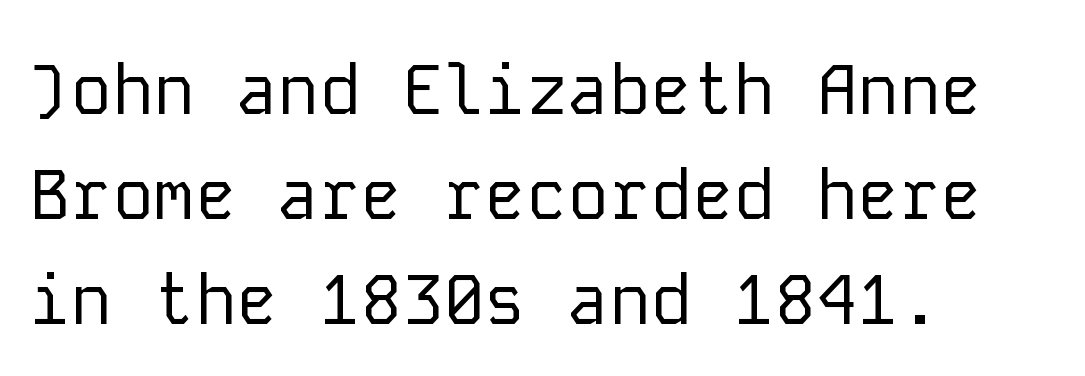
{"serif": "no", "italic": "no", "bold": "no", "weight": "regular", "width": "normal", "stroke_contrast": "low", "x_height": "medium", "monospaced": "yes", "underline": "no", "align": "left", "line_spacing": "normal", "line_spacing_ratio": 1.52, "letter_spacing": "normal", "letter_spacing_em": 0.0, "glyph_px": 69}
